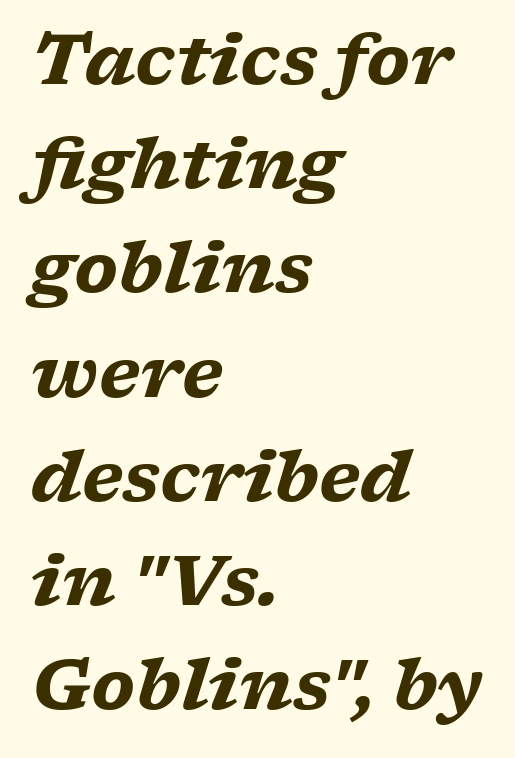
The image shows 69 px heavy, wide serif type, italic (leaning right); set left-aligned, normal line spacing (1.51x), normal letter spacing, not underlined; low stroke contrast and a medium x-height.
